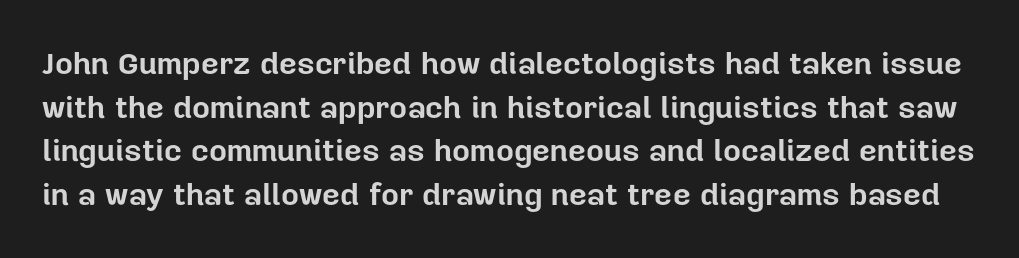
The image shows 31 px bold sans-serif type, upright; set normal line spacing (1.41x), normal letter spacing, not underlined; low stroke contrast and a medium x-height.
